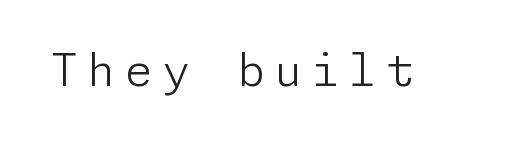
Q: Is the text bold? A: No.
Q: Is the text italic (slanted)? A: No, it is upright.
Q: Is the typeface a serif or a sans-serif typeface? A: Sans-serif.
Q: Is the text underlined? A: No.
Q: Is the spacing between letters normal or unusually wide? A: Unusually wide.
Q: Width (condensed, normal, or wide)? A: Normal.
Q: Stroke contrast? A: Low.
Q: x-height? A: Medium.
